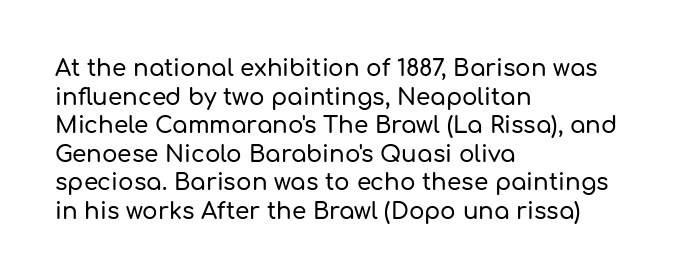
Q: Is the text italic (slanted)? A: No, it is upright.
Q: Is the text underlined? A: No.
Q: How is the paragraph aligned? A: Left-aligned.
Q: Is the spacing between letters normal or unusually wide? A: Normal.
